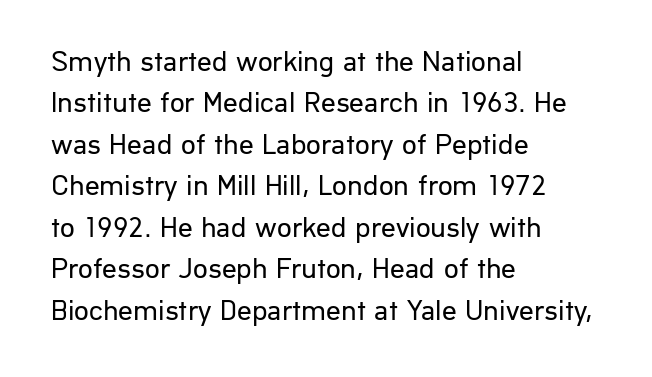
You can tell it's not italic because the verticals are truly vertical. The face used here is rendered with its standard letterfit. This rendering uses left alignment, leaving the right contour irregular. The space beneath each line is pristine and unruled.
